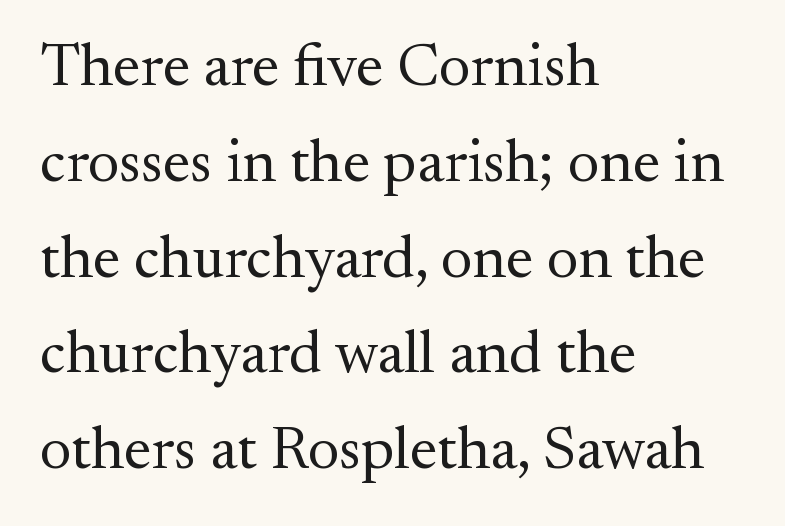
The image shows 61 px regular-weight serif type, upright; set left-aligned, normal line spacing (1.57x), normal letter spacing, not underlined; medium stroke contrast and a small x-height.
